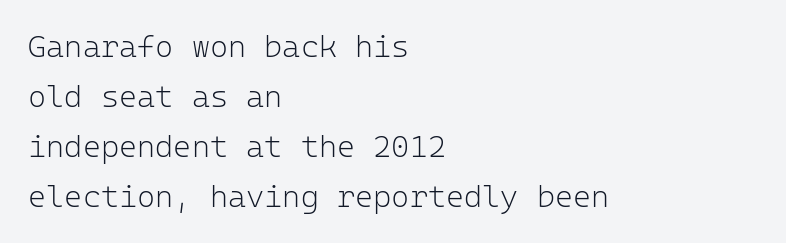
Q: Is the text bold? A: No.
Q: Is the text italic (slanted)? A: No, it is upright.
Q: Is the typeface a serif or a sans-serif typeface? A: Sans-serif.
Q: Is the text underlined? A: No.
Q: How is the paragraph aligned? A: Left-aligned.
Q: Is the spacing between letters normal or unusually wide? A: Normal.
Q: Is the spacing between lines tight, normal or loose? A: Normal.
Q: Width (condensed, normal, or wide)? A: Normal.
Q: Stroke contrast? A: Low.
Q: x-height? A: Medium.
Q: Monospaced? A: Yes.
